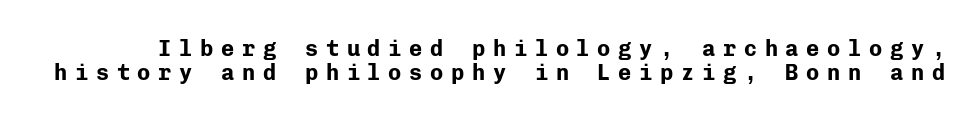
{"italic": "no", "bold": "yes", "underline": "no", "line_spacing": "tight", "line_spacing_ratio": 1.07, "letter_spacing": "wide", "letter_spacing_em": 0.35, "glyph_px": 22}
